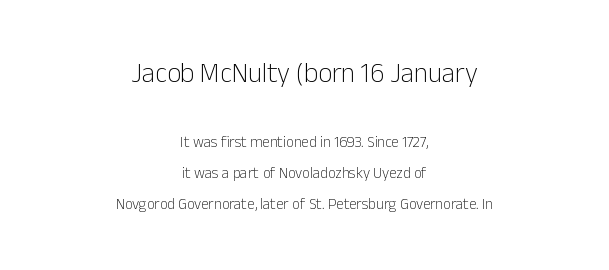
{"italic": "no", "bold": "no", "underline": "no", "align": "center", "line_spacing": "loose", "line_spacing_ratio": 2.06, "letter_spacing": "normal", "letter_spacing_em": 0.0, "larger_block": "first", "size_ratio": 1.8, "glyph_px": 27}
